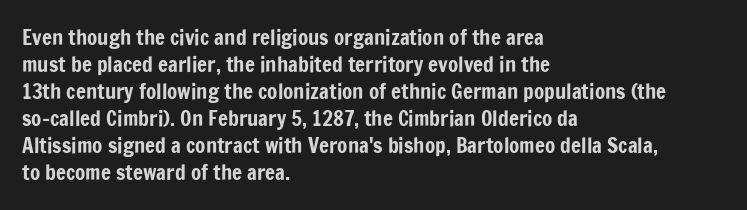
{"italic": "no", "underline": "no", "align": "left", "line_spacing": "normal", "line_spacing_ratio": 1.29, "letter_spacing": "normal", "letter_spacing_em": 0.0, "glyph_px": 21}
